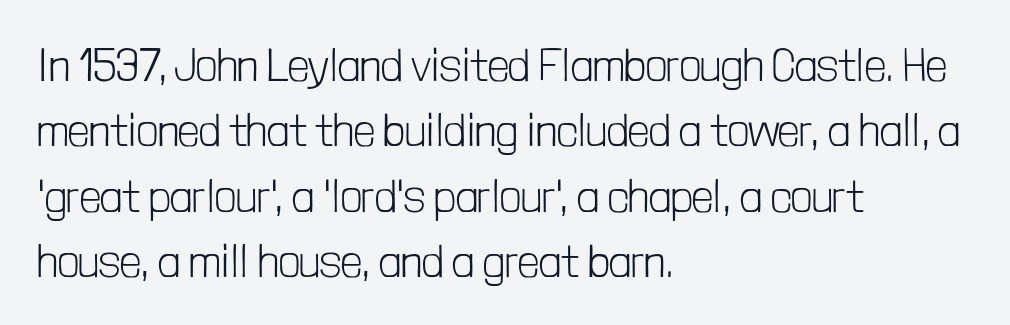
The image shows 46 px light, condensed sans-serif type, upright; set left-aligned, normal line spacing (1.42x), normal letter spacing, not underlined; low stroke contrast and a medium x-height.
